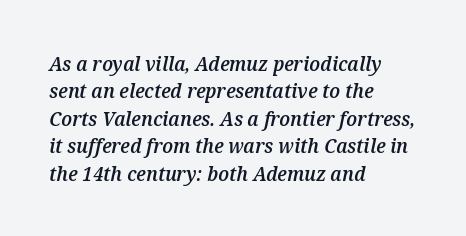
{"italic": "yes", "lean": "right", "slant_degrees": 12, "bold": "semi", "underline": "no", "align": "left", "line_spacing": "normal", "line_spacing_ratio": 1.37, "letter_spacing": "normal", "letter_spacing_em": 0.0, "glyph_px": 20}
